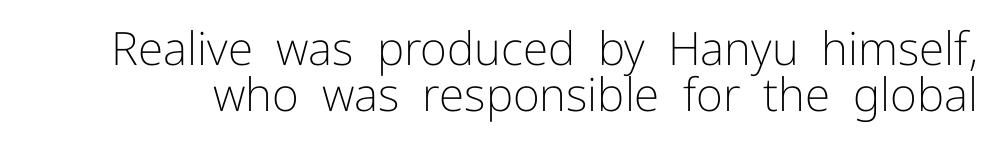
Look at the bottom of the vertical strokes: they stop flat, with no serifs. Whoever set this chose condensed vertical rhythm over breathing room. These lines were composed using upright roman letters. Think of a printed novel: that variable character pitch is what you see here. Descenders hang freely into open space. Stems and bowls with no extra thickness — not bold.
